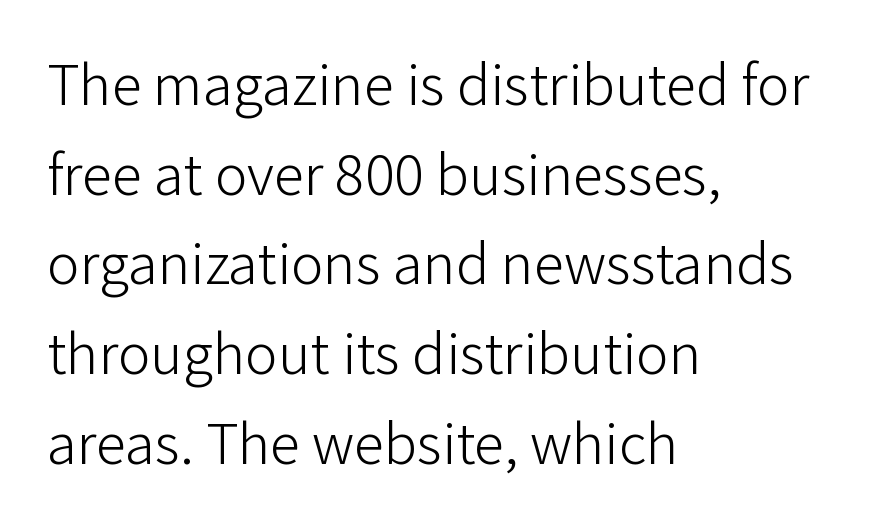
The glyphs are unaccompanied by any horizontal stroke below them. Ascenders rise straight up at ninety degrees. Think of a printed novel: that variable character pitch is what you see here. The leading is moderate, giving the passage an even texture.
